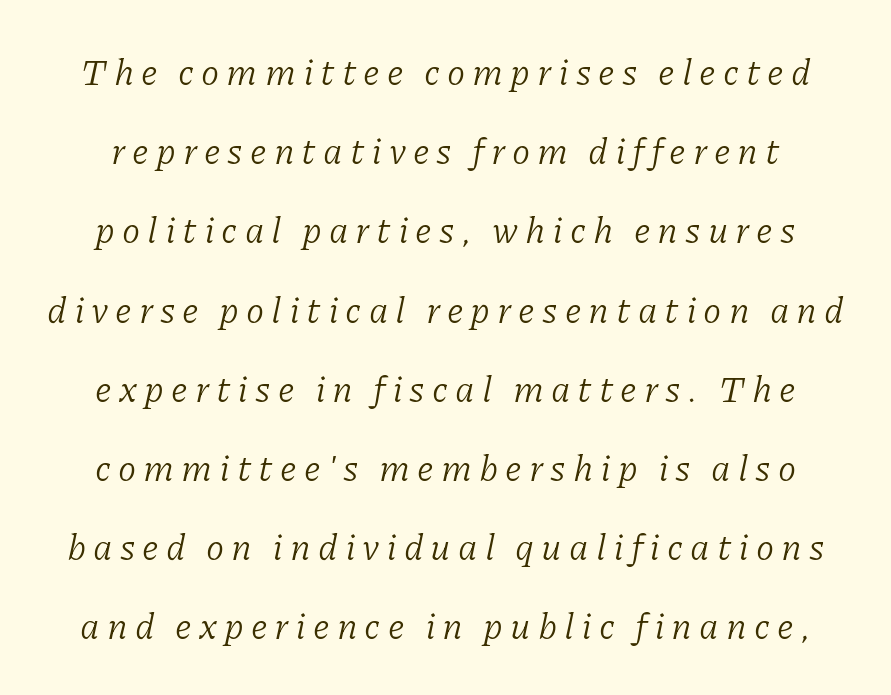
{"serif": "yes", "italic": "yes", "lean": "right", "slant_degrees": 11, "bold": "no", "weight": "light", "width": "normal", "stroke_contrast": "low", "x_height": "medium", "monospaced": "no", "underline": "no", "line_spacing": "loose", "line_spacing_ratio": 2.14, "glyph_px": 37}
